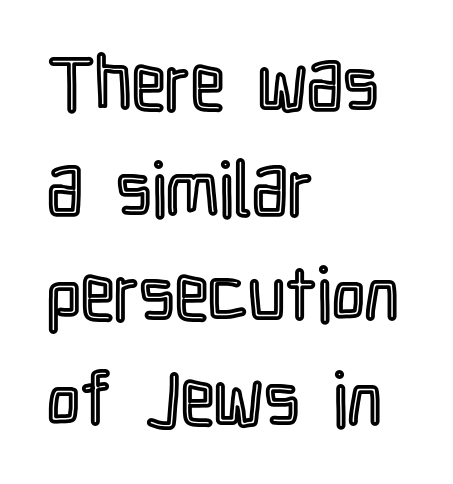
Q: Is the text italic (slanted)? A: No, it is upright.
Q: Is the text underlined? A: No.
Q: How is the paragraph aligned? A: Left-aligned.
Q: Is the spacing between letters normal or unusually wide? A: Normal.
Q: Is the spacing between lines tight, normal or loose? A: Normal.
Q: Width (condensed, normal, or wide)? A: Condensed.
Q: x-height? A: Medium.
Q: Monospaced? A: No.
